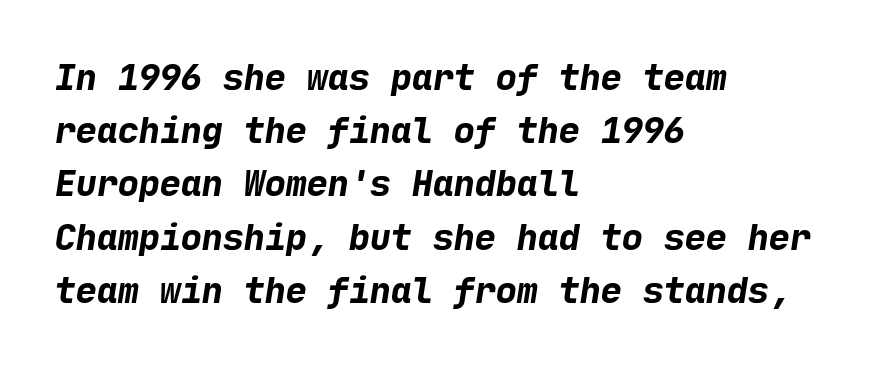
{"serif": "no", "bold": "yes", "weight": "bold", "width": "normal", "stroke_contrast": "low", "x_height": "medium", "underline": "no", "align": "left", "line_spacing": "normal", "line_spacing_ratio": 1.52, "letter_spacing": "normal", "letter_spacing_em": 0.0, "glyph_px": 35}
